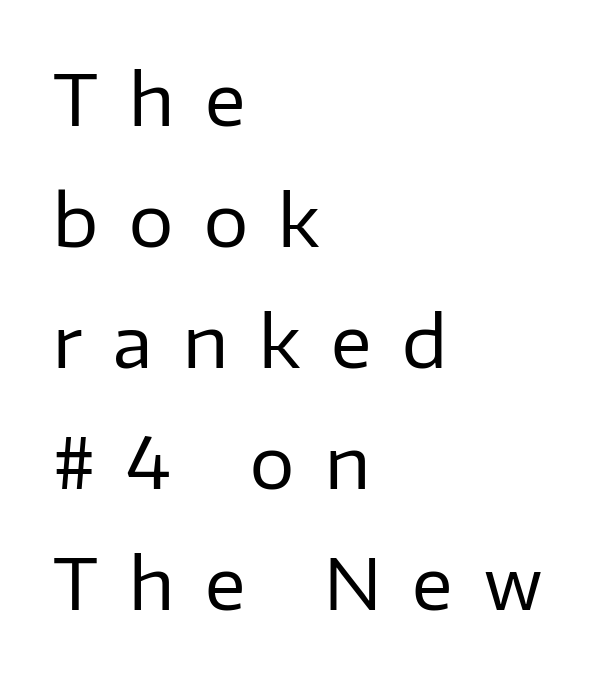
This sample has the flowing, uneven cadence of proportional lettering. These glyphs show unthickened strokes, regular width or finer. Check under the words: just untouched page. This rendering widens character spacing well past its baseline value. Typographically, this falls in the sans-serif category. Characters remain perfectly vertical along every line.
